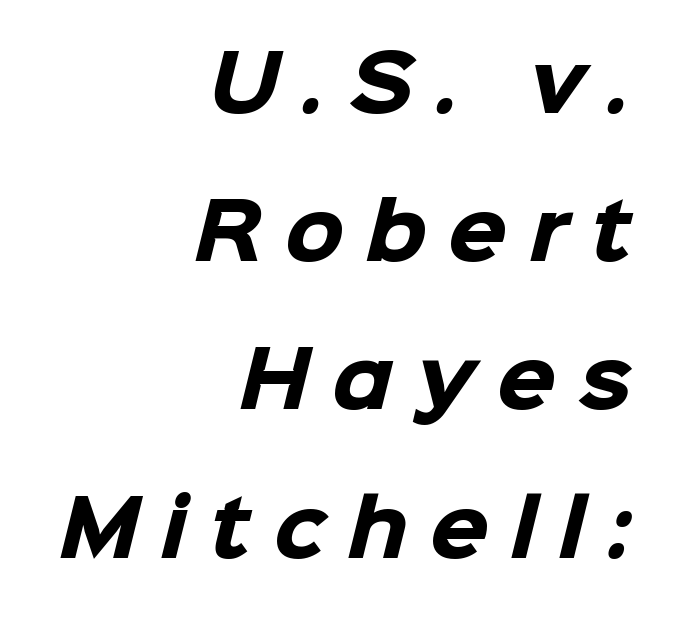
The image shows 76 px heavy sans-serif type; set right-aligned, loose line spacing (1.95x), unusually wide letter spacing (+0.29 em), not underlined; low stroke contrast and a medium x-height.
